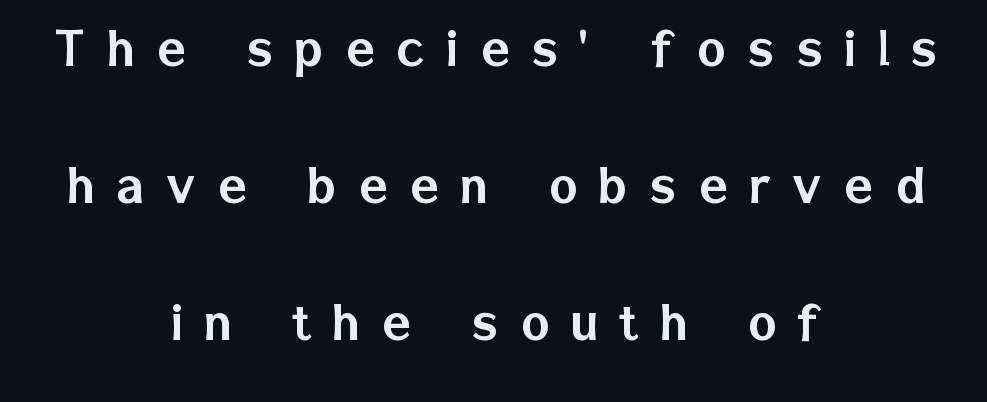
The image shows 60 px sans-serif type, upright; set centered, loose line spacing (2.28x), unusually wide letter spacing (+0.36 em), not underlined; low stroke contrast and a medium x-height.
